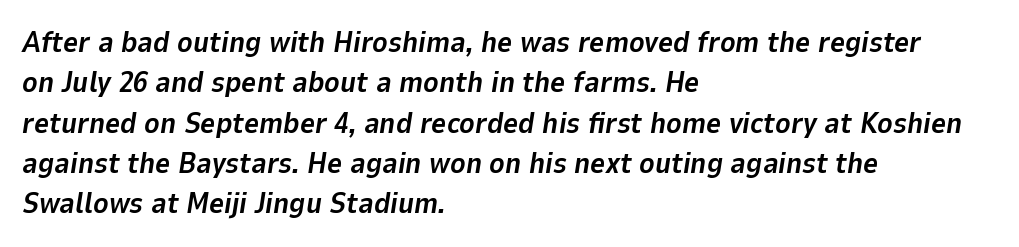
You could call the tracking neutral — neither tight nor loose. Style check: oblique. Pretty heavy lettering here — definitely bold. Each letter keeps its own natural width here, so spacing adapts to shape. All the whitespace from short lines collects on the right. The baseline area is clear.
